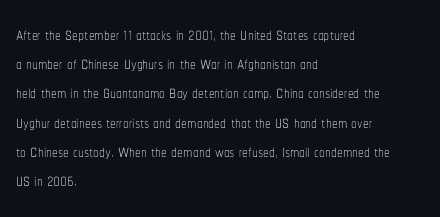
Nothing unusual about the tracking: characters are spaced as the font intends. Caption: multi-line text, flush left, ragged right. How would I describe the line gaps? Plain and ordinary. Unbolded letterforms with no extra heft.
